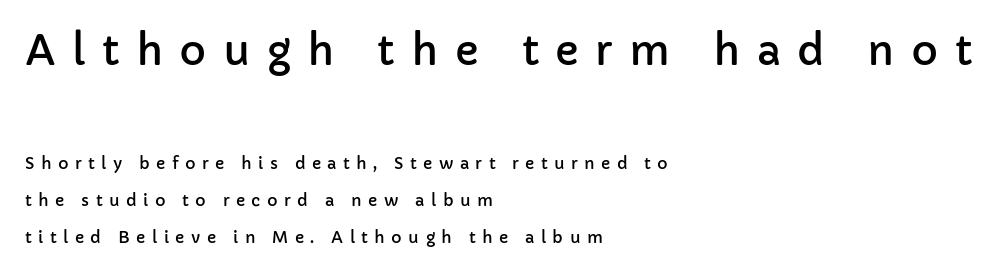
Q: Is the text italic (slanted)? A: No, it is upright.
Q: Is the typeface a serif or a sans-serif typeface? A: Sans-serif.
Q: Is the text underlined? A: No.
Q: How is the paragraph aligned? A: Left-aligned.
Q: Is the spacing between letters normal or unusually wide? A: Unusually wide.
Q: Is the spacing between lines tight, normal or loose? A: Loose.
Q: Which block of text is set in a larger size, the first (top) or the second (bottom)? A: The first (top) one.
Q: Width (condensed, normal, or wide)? A: Normal.
Q: Stroke contrast? A: Low.
Q: x-height? A: Medium.
Q: Monospaced? A: No.
